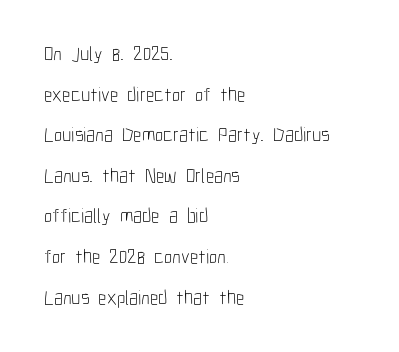
Q: Is the text bold? A: No.
Q: Is the text italic (slanted)? A: No, it is upright.
Q: Is the text underlined? A: No.
Q: How is the paragraph aligned? A: Left-aligned.
Q: Is the spacing between letters normal or unusually wide? A: Normal.
Q: Is the spacing between lines tight, normal or loose? A: Loose.
